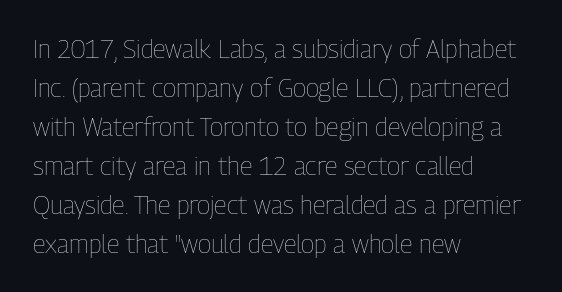
The space between consecutive lines is moderate. In terms of letterspacing, this is plain default setting. This rendering features lettering with no underline. Is the stroke heavy? The answer is a plain regular-or-lighter.
